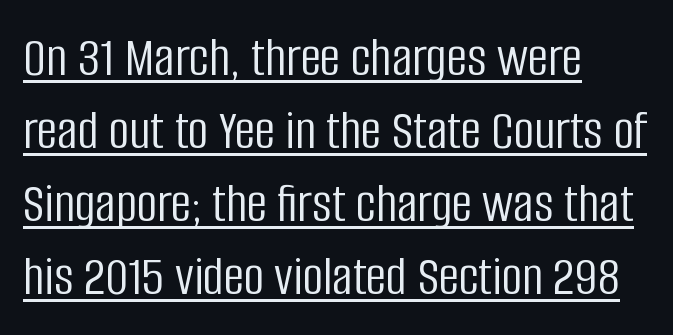
{"serif": "no", "italic": "no", "bold": "no", "weight": "light", "width": "condensed", "stroke_contrast": "low", "x_height": "large", "monospaced": "no", "underline": "yes", "align": "left", "line_spacing": "normal", "line_spacing_ratio": 1.28, "letter_spacing": "normal", "letter_spacing_em": 0.0, "glyph_px": 57}
